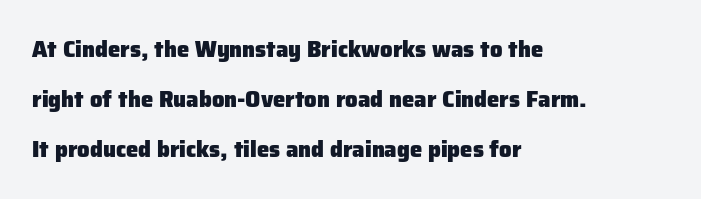
Q: Is the text bold? A: Yes.
Q: Is the text italic (slanted)? A: No, it is upright.
Q: Is the text underlined? A: No.
Q: How is the paragraph aligned? A: Left-aligned.
Q: Is the spacing between letters normal or unusually wide? A: Normal.
Q: Is the spacing between lines tight, normal or loose? A: Loose.
